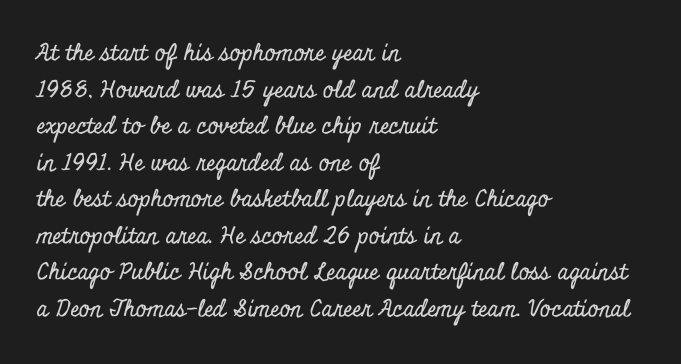
Q: Is the text italic (slanted)? A: Yes.
Q: Is the text underlined? A: No.
Q: How is the paragraph aligned? A: Left-aligned.
Q: Is the spacing between letters normal or unusually wide? A: Normal.
Q: Is the spacing between lines tight, normal or loose? A: Normal.
